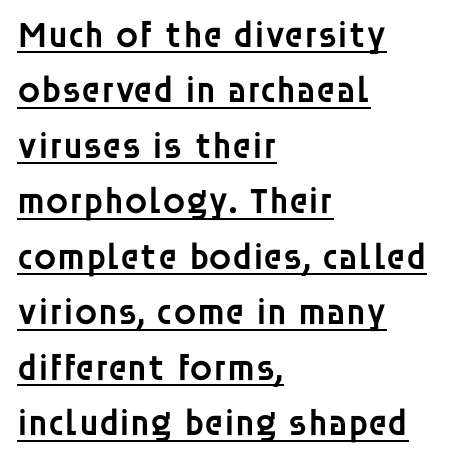
The image shows 37 px semibold sans-serif type, upright; set left-aligned, normal line spacing (1.5x), normal letter spacing, underlined; low stroke contrast and a large x-height.
